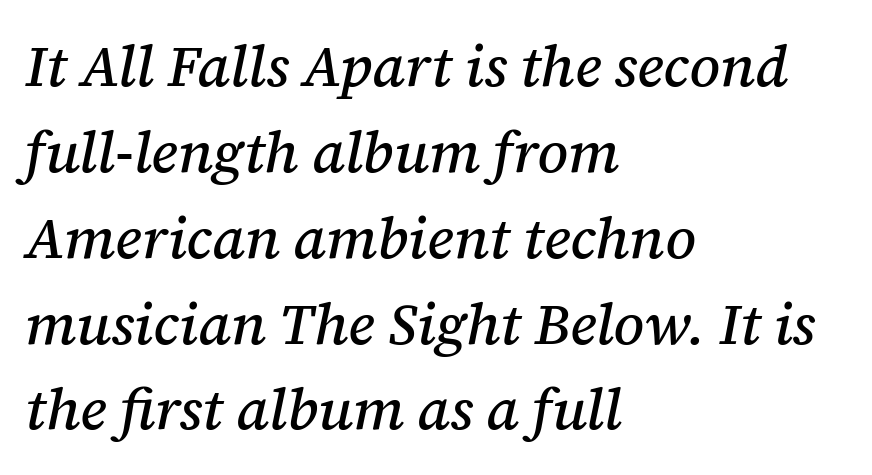
The image shows 58 px serif type, italic (leaning right); set left-aligned, normal line spacing (1.48x), normal letter spacing, not underlined; medium stroke contrast and a medium x-height.
